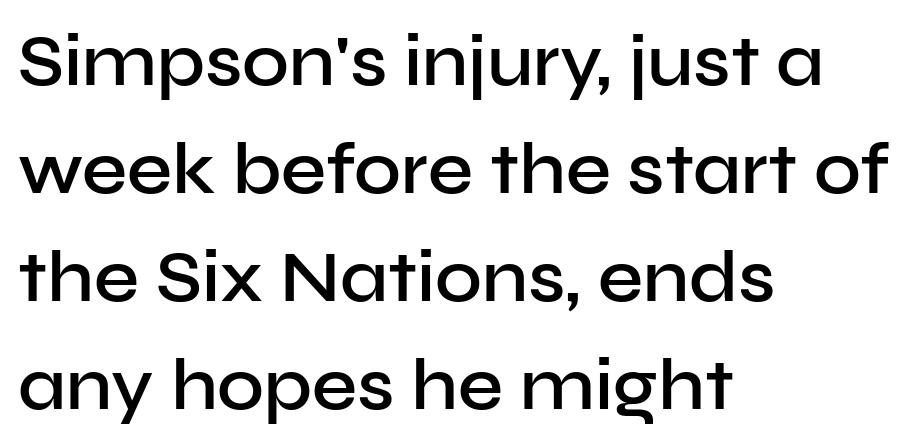
{"serif": "no", "italic": "no", "bold": "semi", "weight": "semibold", "width": "normal", "stroke_contrast": "low", "x_height": "medium", "monospaced": "no", "underline": "no", "align": "left", "line_spacing": "normal", "line_spacing_ratio": 1.5, "letter_spacing": "normal", "letter_spacing_em": 0.0, "glyph_px": 72}
